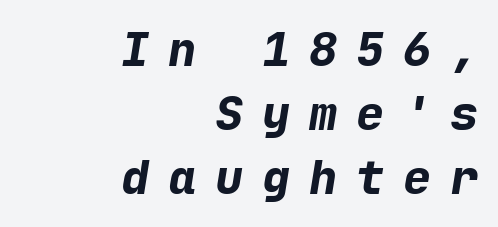
The image shows 47 px bold type, italic (leaning right), monospaced; set right-aligned, normal line spacing (1.36x), unusually wide letter spacing (+0.4 em), not underlined; low stroke contrast and a medium x-height.
